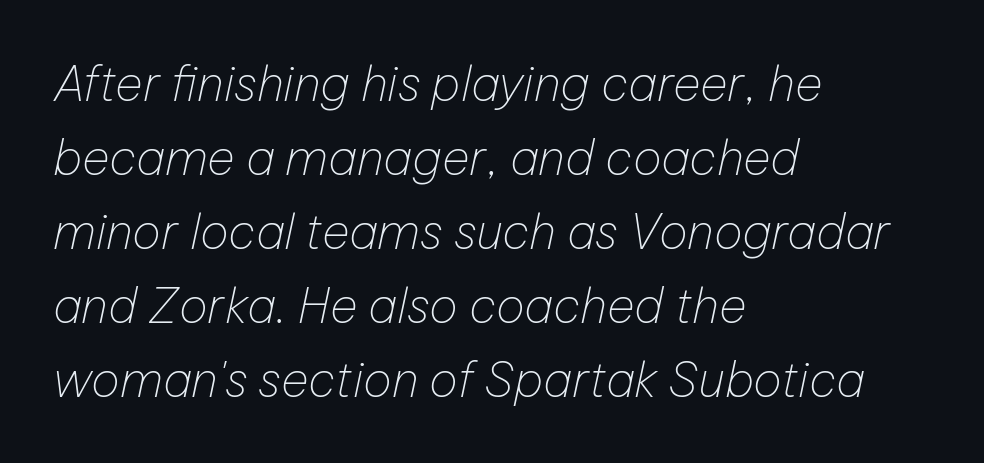
Q: Is the text bold? A: No.
Q: Is the text italic (slanted)? A: Yes, it leans right by about 12 degrees.
Q: Is the text underlined? A: No.
Q: How is the paragraph aligned? A: Left-aligned.
Q: Is the spacing between letters normal or unusually wide? A: Normal.
Q: Is the spacing between lines tight, normal or loose? A: Normal.
Q: Width (condensed, normal, or wide)? A: Normal.
Q: Stroke contrast? A: Low.
Q: x-height? A: Medium.
Q: Monospaced? A: No.
